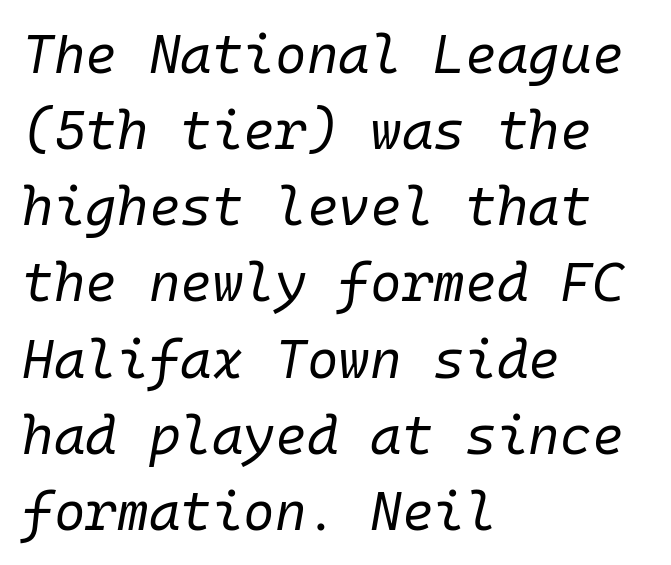
Q: Is the text bold? A: No.
Q: Is the text italic (slanted)? A: Yes, it leans right by about 10 degrees.
Q: Is the text underlined? A: No.
Q: How is the paragraph aligned? A: Left-aligned.
Q: Is the spacing between letters normal or unusually wide? A: Normal.
Q: Is the spacing between lines tight, normal or loose? A: Normal.
Q: Width (condensed, normal, or wide)? A: Normal.
Q: Stroke contrast? A: Low.
Q: x-height? A: Medium.
Q: Monospaced? A: Yes.
